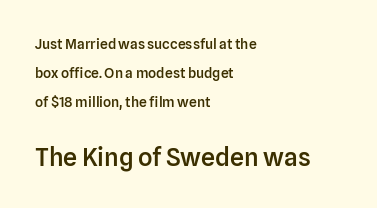
{"italic": "no", "bold": "semi", "underline": "no", "align": "left", "line_spacing": "loose", "line_spacing_ratio": 2.08, "letter_spacing": "normal", "letter_spacing_em": 0.0, "larger_block": "second", "size_ratio": 1.79, "glyph_px": 25}
